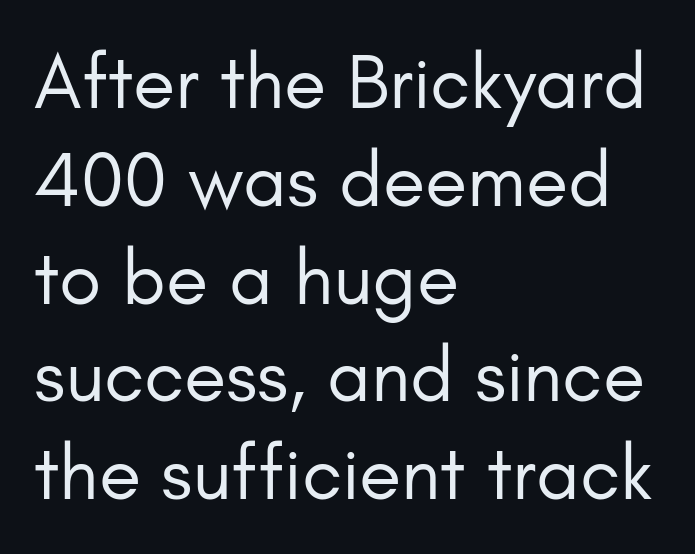
Note: no serifs on the glyphs. The passage shown has conventional tracking throughout. A typesetter would call this leading conventional body-copy spacing. Bold? No — there's no thickening of the strokes. Descenders are the only things crossing below the line.
